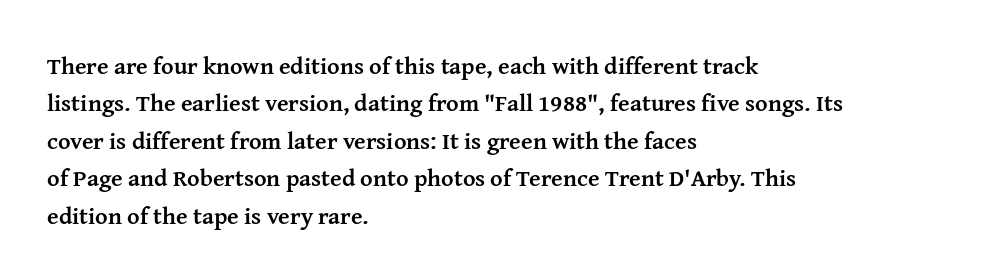
Underline: absent. Strokes here are thick enough to call this a true bold. This block has exactly the height ordinary leading produces. Standard letterfit; no display-style spreading of the glyphs. The lines are quadded left.
